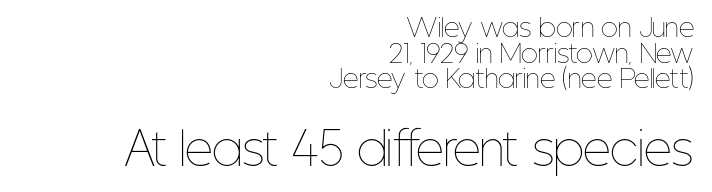
{"italic": "no", "bold": "no", "weight": "thin", "width": "condensed", "stroke_contrast": "low", "x_height": "medium", "monospaced": "no", "underline": "no", "align": "right", "line_spacing": "tight", "line_spacing_ratio": 1.03, "letter_spacing": "normal", "letter_spacing_em": 0.0, "larger_block": "second", "size_ratio": 1.76, "glyph_px": 44}
